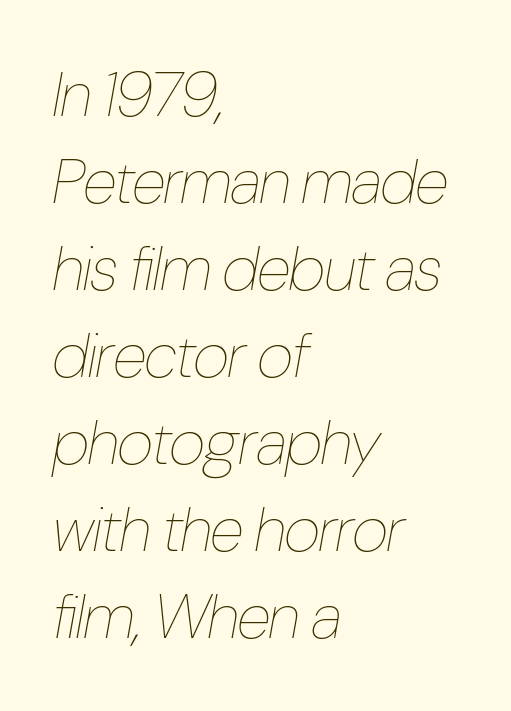
Q: Is the text bold? A: No.
Q: Is the text italic (slanted)? A: Yes, it leans right by about 10 degrees.
Q: Is the text underlined? A: No.
Q: How is the paragraph aligned? A: Left-aligned.
Q: Is the spacing between letters normal or unusually wide? A: Normal.
Q: Is the spacing between lines tight, normal or loose? A: Normal.
Q: Width (condensed, normal, or wide)? A: Condensed.
Q: Stroke contrast? A: Low.
Q: x-height? A: Medium.
Q: Monospaced? A: No.
